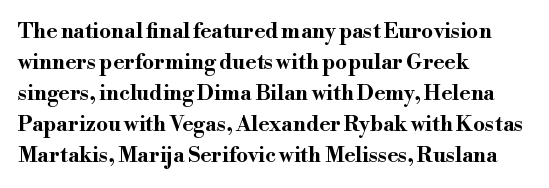
These lines keep a tight, regular rhythm from letter to letter. The typesetting leans heavy: a genuine bold. Line beginnings align vertically; line endings do not. If you drew a line through each stem, it would be perfectly vertical. Letters rest on an invisible, unmarked baseline.
